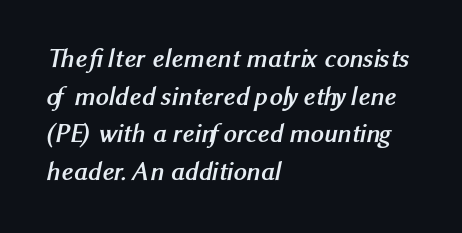
{"bold": "yes", "underline": "no", "align": "left", "line_spacing": "normal", "line_spacing_ratio": 1.45, "letter_spacing": "normal", "letter_spacing_em": 0.0, "glyph_px": 26}
